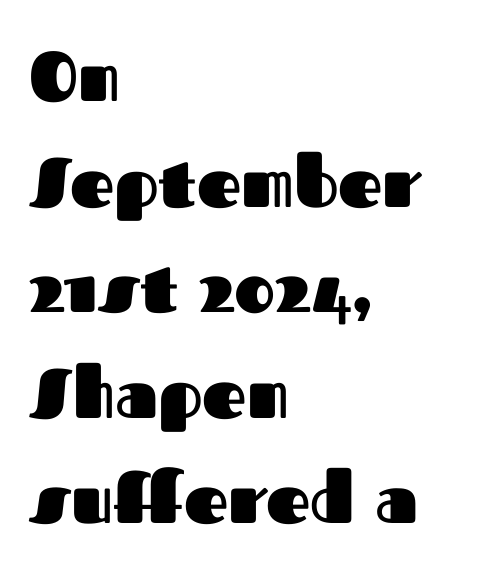
{"serif": "no", "italic": "no", "bold": "yes", "weight": "heavy", "width": "normal", "stroke_contrast": "medium", "x_height": "medium", "monospaced": "no", "underline": "no", "align": "left", "line_spacing": "normal", "line_spacing_ratio": 1.53, "letter_spacing": "normal", "letter_spacing_em": 0.0, "glyph_px": 69}
